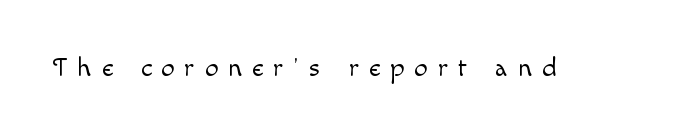
Q: Is the text bold? A: No.
Q: Is the text italic (slanted)? A: No, it is upright.
Q: Is the text underlined? A: No.
Q: Is the spacing between letters normal or unusually wide? A: Unusually wide.
